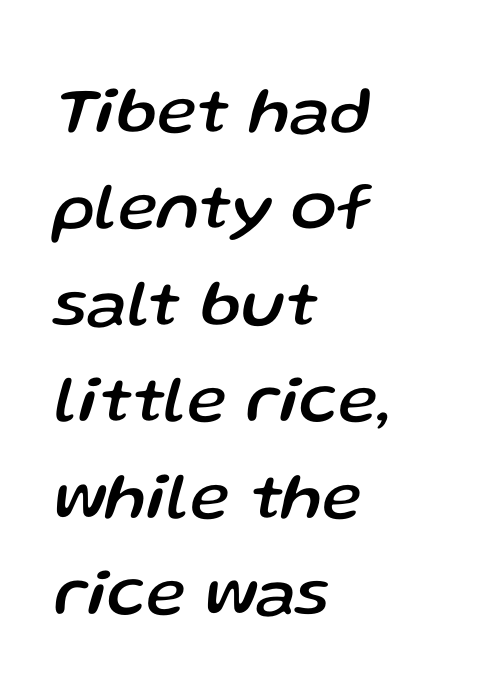
The image shows 67 px text type, italic (leaning right); set left-aligned, normal line spacing (1.44x), normal letter spacing, not underlined; low stroke contrast and a medium x-height.
